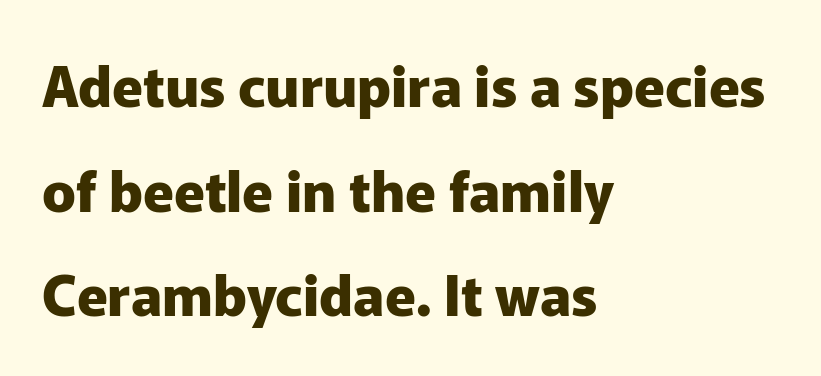
Q: Is the text bold? A: Yes.
Q: Is the text italic (slanted)? A: No, it is upright.
Q: Is the typeface a serif or a sans-serif typeface? A: Sans-serif.
Q: Is the text underlined? A: No.
Q: How is the paragraph aligned? A: Left-aligned.
Q: Is the spacing between letters normal or unusually wide? A: Normal.
Q: Width (condensed, normal, or wide)? A: Normal.
Q: Stroke contrast? A: Low.
Q: x-height? A: Medium.
Q: Monospaced? A: No.
